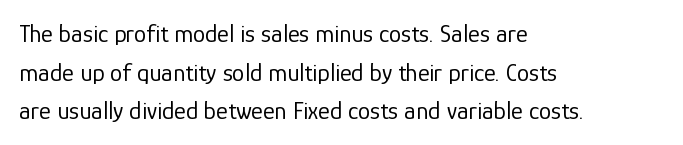
{"italic": "no", "bold": "no", "underline": "no", "align": "left", "line_spacing": "normal", "line_spacing_ratio": 1.55, "letter_spacing": "normal", "letter_spacing_em": 0.0, "glyph_px": 25}
